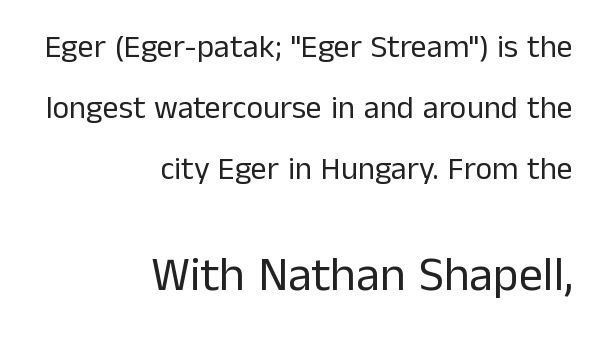
Leftover space on each line is placed entirely before the opening word. Glance below the letters and you will spot only blank space. A quiet, ordinary-to-light weight characterises the typeface. The later block is typeset at a bigger size than the earlier block. Vertically, the passage feels expansive, rows floating well apart. These lines keep a tight, regular rhythm from letter to letter.
